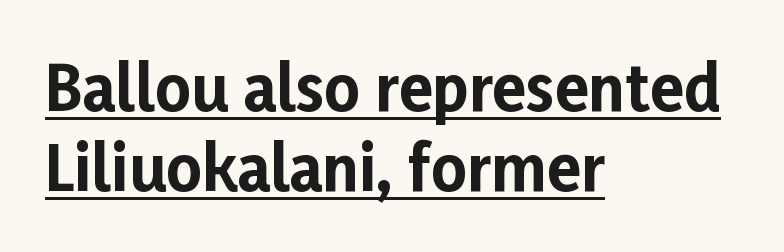
The image shows 62 px bold sans-serif type, upright; set left-aligned, normal line spacing (1.29x), normal letter spacing, underlined; low stroke contrast and a medium x-height.
